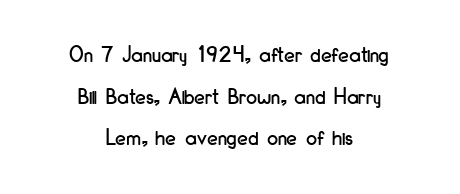
The typography opts for an upright posture over an oblique one. Here the glyphs are tracked normally, forming tight word shapes. The string is rendered with underlining switched off. These lines stack symmetrically, like a column narrowing and widening about its center.
